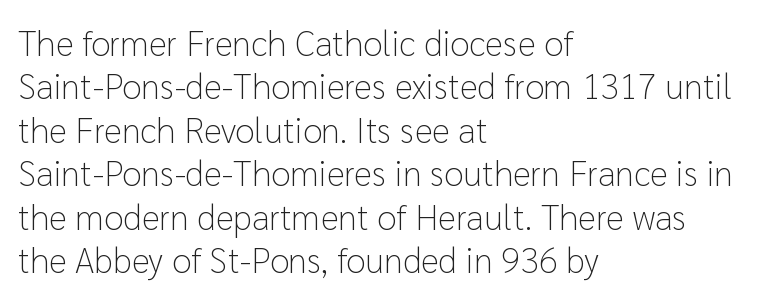
The image shows 35 px light sans-serif type, upright; set left-aligned, line spacing 1.24x, normal letter spacing, not underlined; low stroke contrast and a medium x-height.
